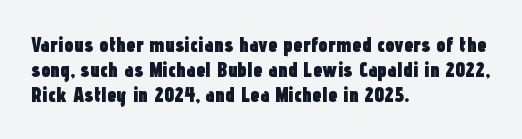
Each line starts at the same left margin while the right side varies. Upright lettering throughout. What stands out about the letter spacing? Nothing — it is the standard amount. Check the space under the baseline: it is left empty. The typesetting leans heavy: a genuine bold.
